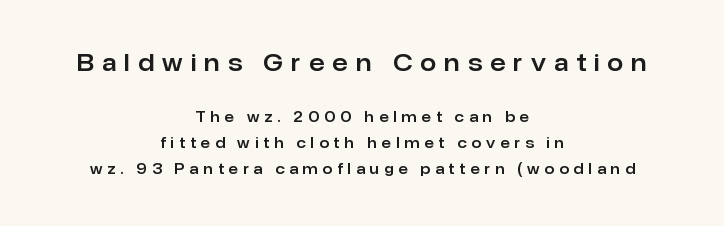
{"italic": "no", "underline": "no", "align": "center", "line_spacing_ratio": 1.83, "letter_spacing": "wide", "letter_spacing_em": 0.35, "larger_block": "first", "size_ratio": 1.64, "glyph_px": 23}
